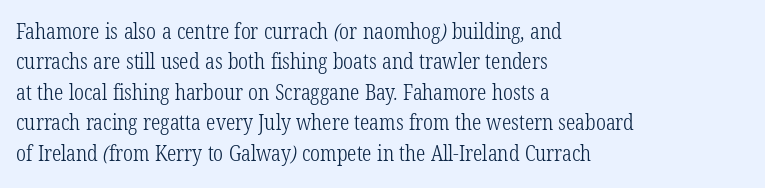
The image shows 21 px text type; set left-aligned, normal line spacing (1.45x), normal letter spacing, not underlined.
